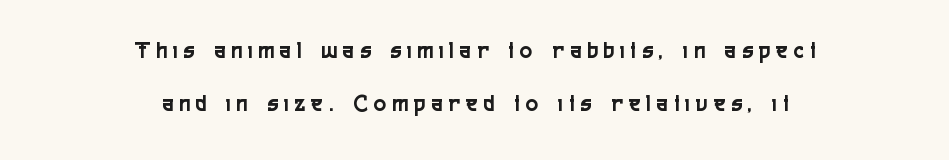
The image shows 23 px text type, upright; set centered, loose line spacing (2.32x), unusually wide letter spacing (+0.28 em), not underlined.
